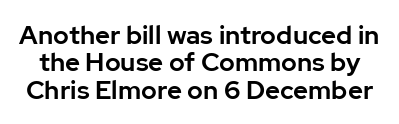
Q: Is the text italic (slanted)? A: No, it is upright.
Q: Is the text underlined? A: No.
Q: Is the spacing between letters normal or unusually wide? A: Normal.
Q: Is the spacing between lines tight, normal or loose? A: Tight.
